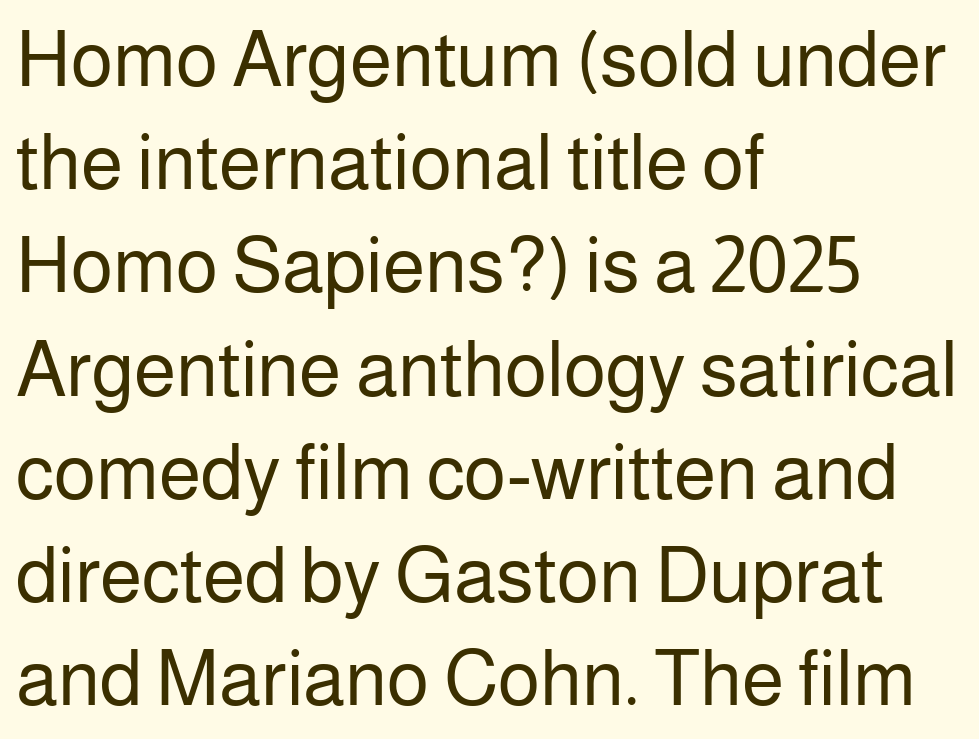
Q: Is the text bold? A: No.
Q: Is the text italic (slanted)? A: No, it is upright.
Q: Is the typeface a serif or a sans-serif typeface? A: Sans-serif.
Q: Is the text underlined? A: No.
Q: How is the paragraph aligned? A: Left-aligned.
Q: Is the spacing between letters normal or unusually wide? A: Normal.
Q: Is the spacing between lines tight, normal or loose? A: Normal.
Q: Width (condensed, normal, or wide)? A: Normal.
Q: Stroke contrast? A: Low.
Q: x-height? A: Medium.
Q: Monospaced? A: No.
